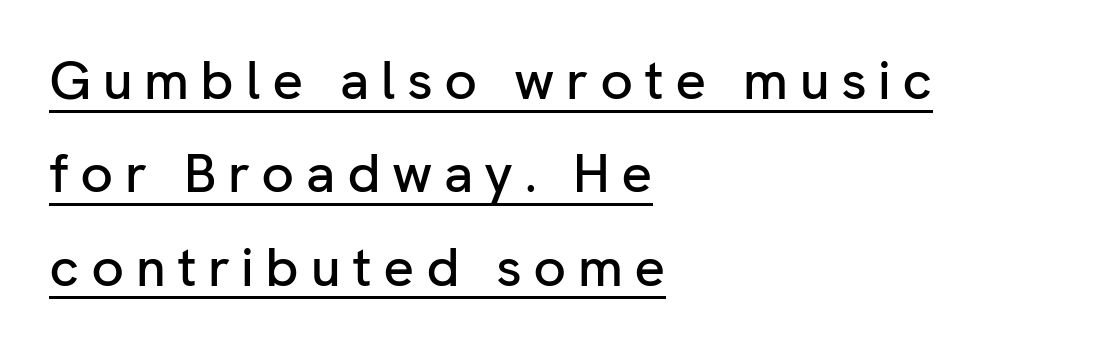
The image shows 54 px sans-serif type, upright; set left-aligned, line spacing 1.73x, unusually wide letter spacing (+0.21 em), underlined; low stroke contrast and a medium x-height.
